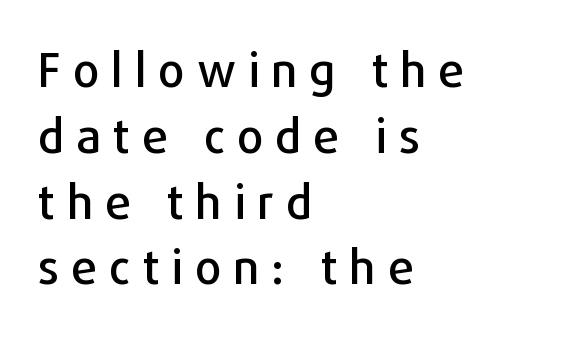
Q: Is the text italic (slanted)? A: No, it is upright.
Q: Is the typeface a serif or a sans-serif typeface? A: Sans-serif.
Q: Is the text underlined? A: No.
Q: How is the paragraph aligned? A: Left-aligned.
Q: Is the spacing between letters normal or unusually wide? A: Unusually wide.
Q: Is the spacing between lines tight, normal or loose? A: Normal.
Q: Width (condensed, normal, or wide)? A: Normal.
Q: Stroke contrast? A: Low.
Q: x-height? A: Medium.
Q: Monospaced? A: No.
